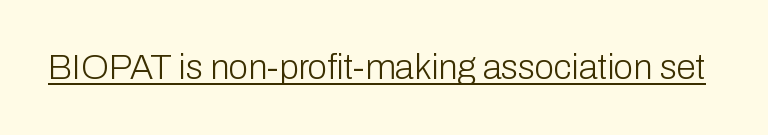
The image shows 35 px light sans-serif type, upright; set normal letter spacing, underlined; low stroke contrast and a medium x-height.
